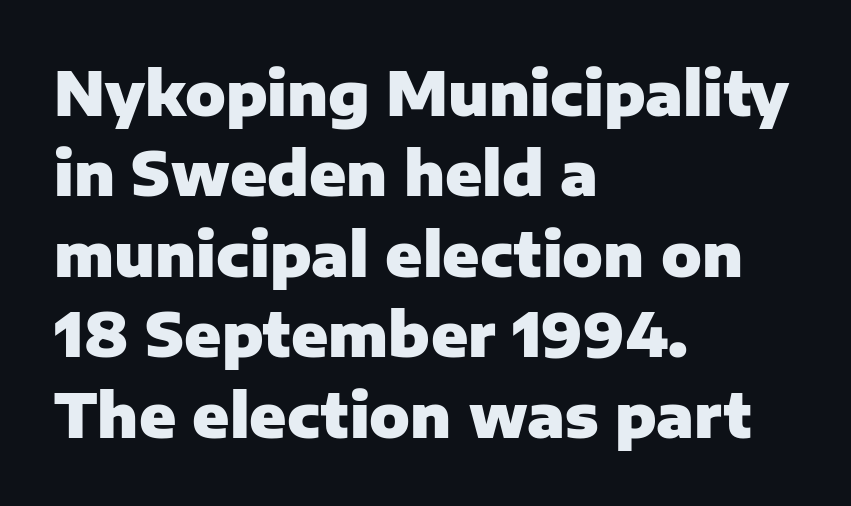
Q: Is the text bold? A: Yes.
Q: Is the text italic (slanted)? A: No, it is upright.
Q: Is the typeface a serif or a sans-serif typeface? A: Sans-serif.
Q: Is the text underlined? A: No.
Q: How is the paragraph aligned? A: Left-aligned.
Q: Is the spacing between letters normal or unusually wide? A: Normal.
Q: Is the spacing between lines tight, normal or loose? A: Normal.
Q: Width (condensed, normal, or wide)? A: Normal.
Q: Stroke contrast? A: Low.
Q: x-height? A: Medium.
Q: Monospaced? A: No.
